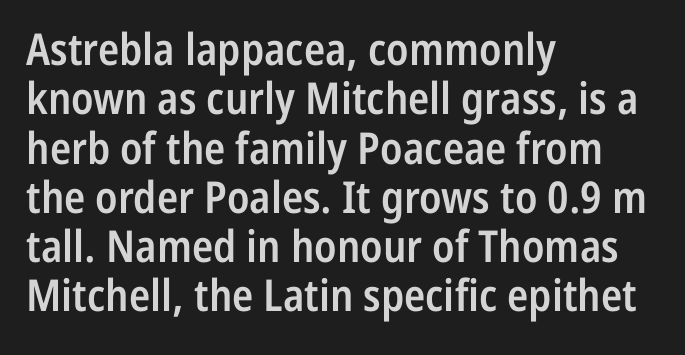
The image shows 44 px semibold, condensed sans-serif type, upright; set left-aligned, tight line spacing (1.12x), normal letter spacing, not underlined; low stroke contrast and a medium x-height.
